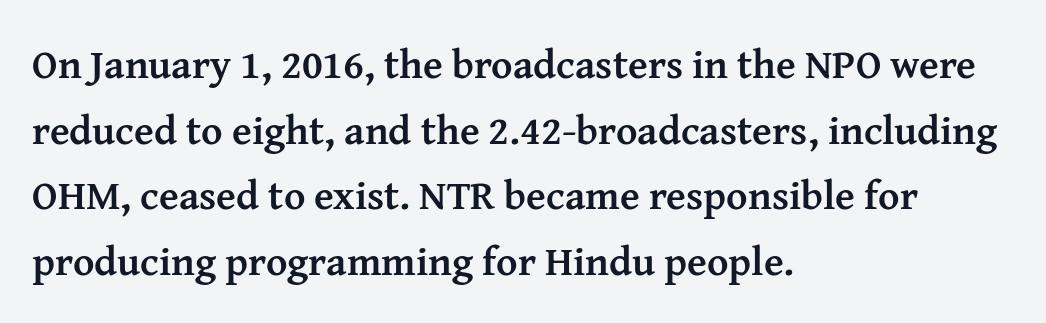
Q: Is the text bold? A: Yes.
Q: Is the text italic (slanted)? A: No, it is upright.
Q: Is the typeface a serif or a sans-serif typeface? A: Serif.
Q: Is the text underlined? A: No.
Q: How is the paragraph aligned? A: Left-aligned.
Q: Is the spacing between letters normal or unusually wide? A: Normal.
Q: Is the spacing between lines tight, normal or loose? A: Normal.
Q: Width (condensed, normal, or wide)? A: Normal.
Q: Stroke contrast? A: Medium.
Q: x-height? A: Medium.
Q: Monospaced? A: No.
